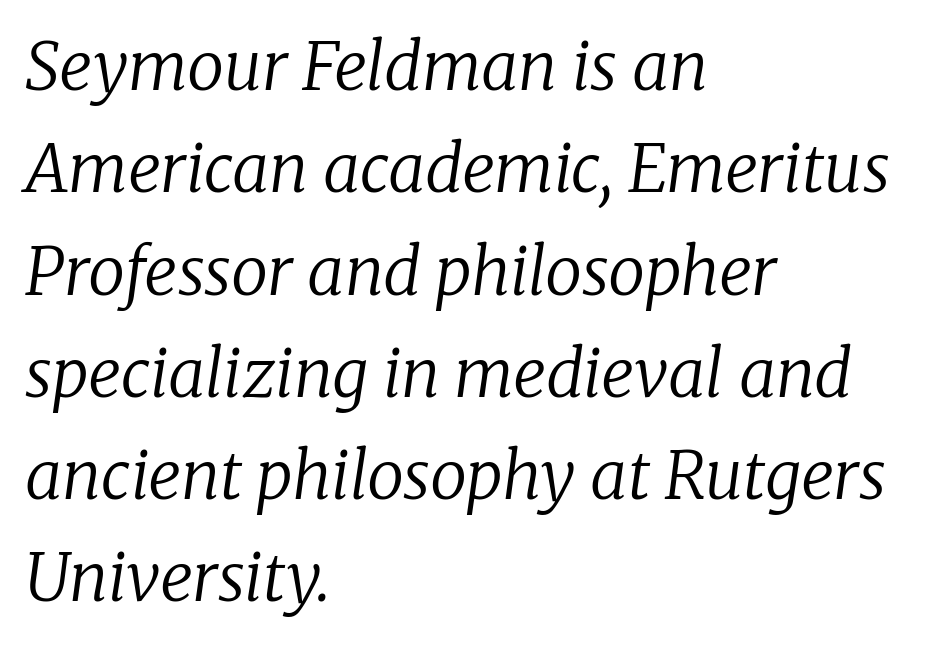
The image shows 66 px regular-weight serif type, italic (leaning right); set left-aligned, normal line spacing (1.55x), normal letter spacing, not underlined; low stroke contrast and a medium x-height.
